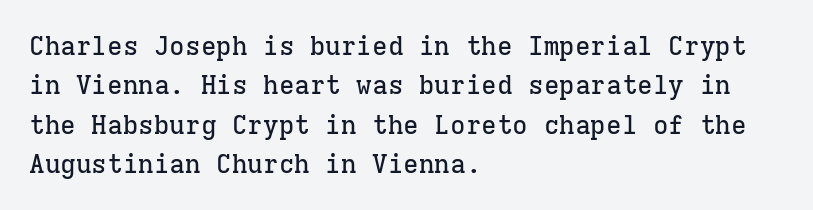
This rendering features lettering with no underline. Every row of glyphs begins at an identical x-position on the left. The leading is moderate, giving the passage an even texture. When letters stand straight like this, we call the style roman or upright.
